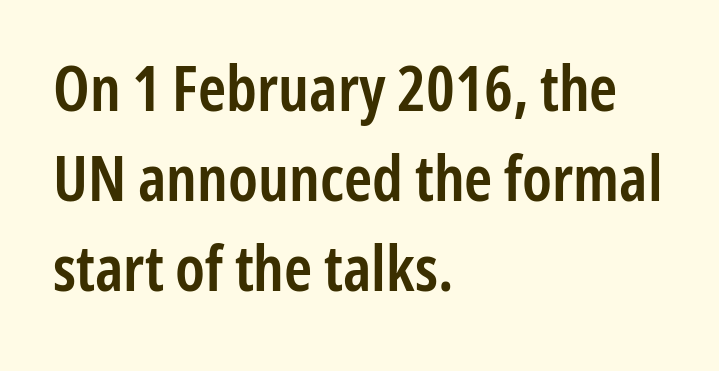
Q: Is the text bold? A: Semi-bold.
Q: Is the text italic (slanted)? A: No, it is upright.
Q: Is the typeface a serif or a sans-serif typeface? A: Sans-serif.
Q: Is the text underlined? A: No.
Q: How is the paragraph aligned? A: Left-aligned.
Q: Is the spacing between letters normal or unusually wide? A: Normal.
Q: Is the spacing between lines tight, normal or loose? A: Normal.
Q: Width (condensed, normal, or wide)? A: Condensed.
Q: Stroke contrast? A: Low.
Q: x-height? A: Medium.
Q: Monospaced? A: No.
